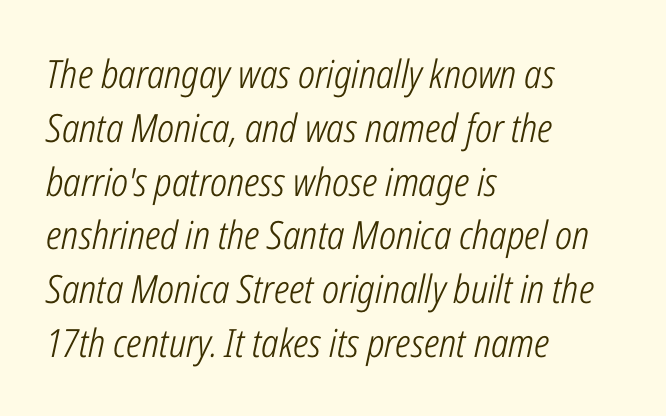
The tracking reads as untouched default to a designer's eye. Layout note: lines flush left. Yep, that's italic — everything's leaning. Rule under the text: the space is simply empty.
